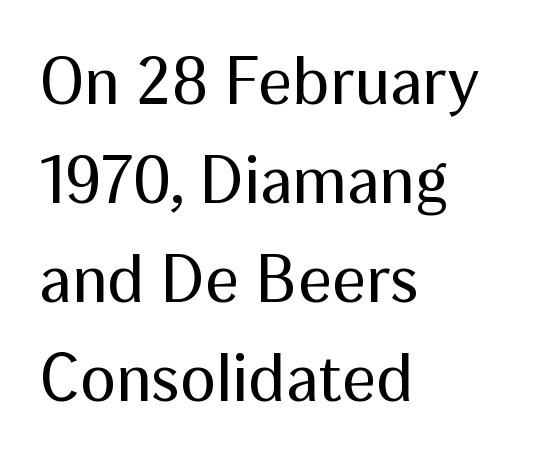
A quiet, ordinary-to-light weight characterises the typeface. These lines are set flush left with a ragged right edge. Descender tails drop into unmarked territory. The passage shown is typed in a proportional face where columns would drift. Summary of vertical rhythm: regular, with standard interline spacing. The typography opts for an upright posture over an oblique one.
